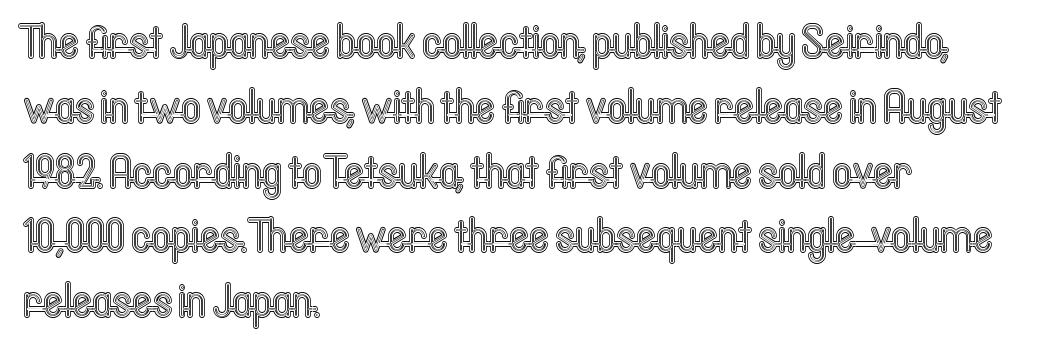
The image shows 48 px condensed type, upright; set left-aligned, normal line spacing (1.35x), normal letter spacing, not underlined; a medium x-height.
